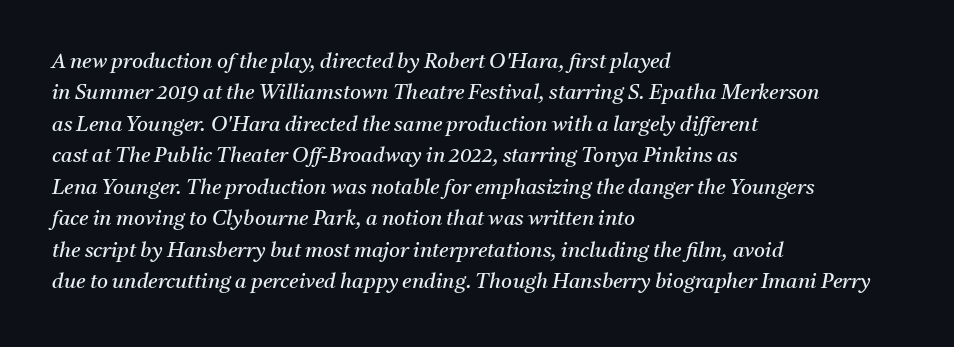
The image shows 21 px text type, italic (leaning right); set left-aligned, normal line spacing (1.5x), normal letter spacing, not underlined.
